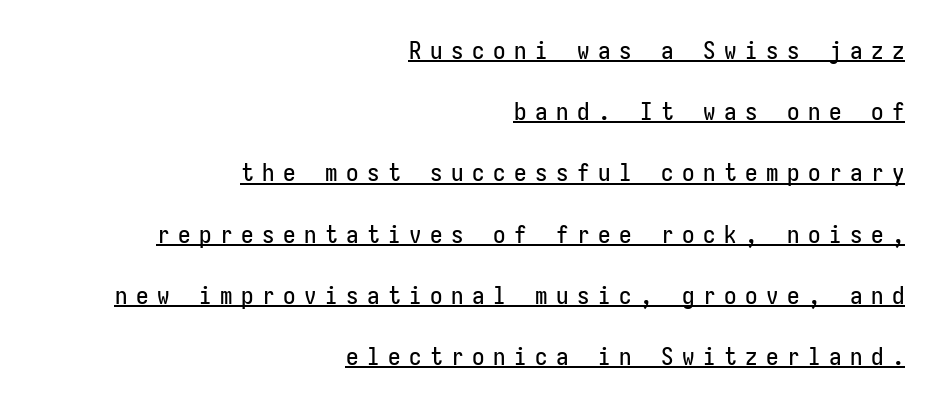
What's the leading like? Stretched, with rows far apart. The lettering stays uniformly vertical, giving the passage a roman look. Characters follow at a spacing far wider than the type designer built in. Teacher's note: observe the even right margin — that is flush-right alignment.
